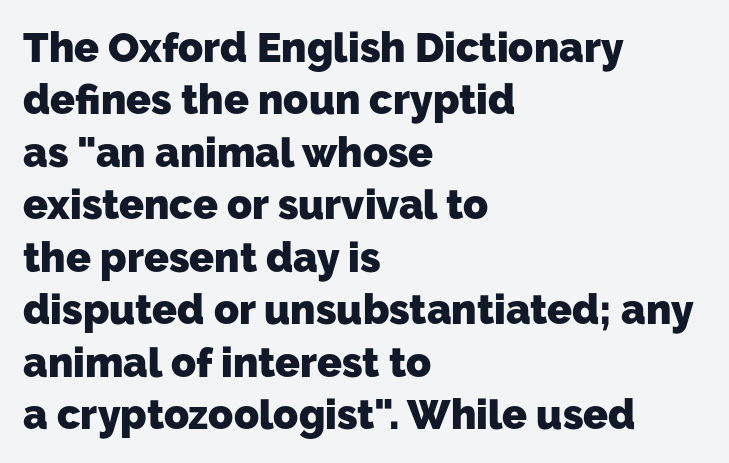
Typographically, this falls in the sans-serif category. This block has exactly the height ordinary leading produces. Which margin do the lines hug? The left one — the right edge is uneven. Here the glyphs are tracked normally, forming tight word shapes. Each row of text sits above clean, open space. Heft: maximum for text — a bold.
